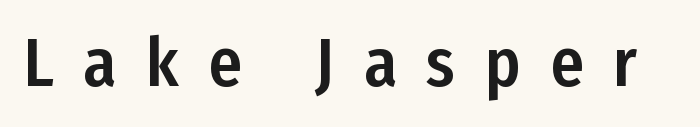
The gap between lines stays unmarked. No italicization has been applied; the sample stays upright. You could only call the tracking loose — the letters float apart. Examine the stroke ends and you'll find no serifs. This sample has the flowing, uneven cadence of proportional lettering.
